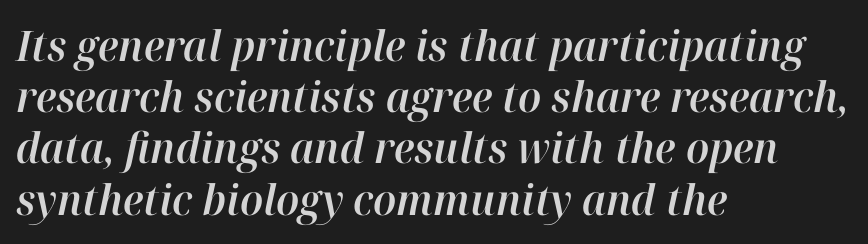
{"italic": "yes", "lean": "right", "slant_degrees": 12, "width": "normal", "stroke_contrast": "high", "x_height": "medium", "monospaced": "no", "underline": "no", "align": "left", "line_spacing_ratio": 1.22, "letter_spacing": "normal", "letter_spacing_em": 0.0, "glyph_px": 42}
